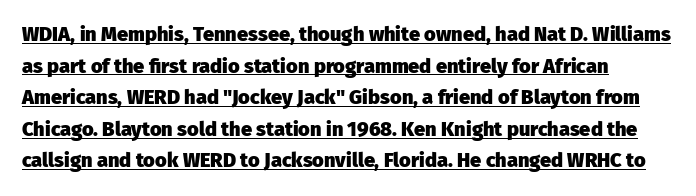
The image shows 20 px bold type, upright; set left-aligned, normal line spacing (1.58x), normal letter spacing, underlined.
